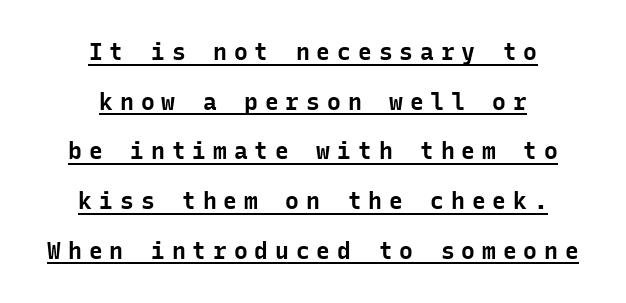
Weight check: bold — yes, fully. You could fit nearly another row in the gap between these rows. Upright lettering throughout. Notice how a bar underscores the lettering throughout.
